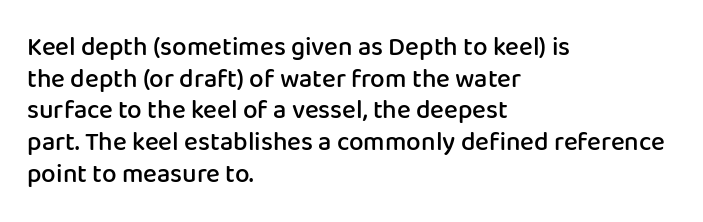
The image shows 26 px text type, upright; set left-aligned, line spacing 1.22x, normal letter spacing, not underlined.
